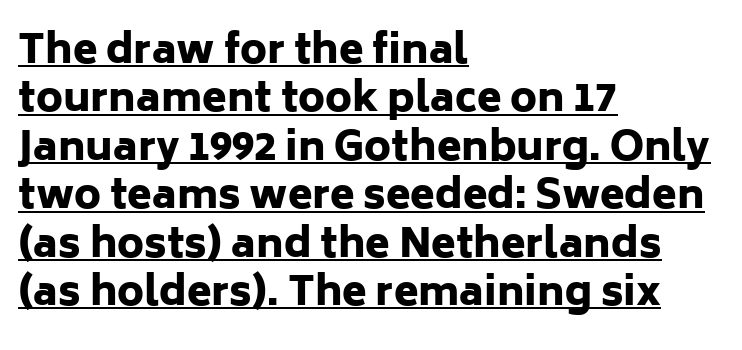
The image shows 40 px heavy sans-serif type, upright; set left-aligned, line spacing 1.21x, normal letter spacing, underlined; low stroke contrast and a medium x-height.
